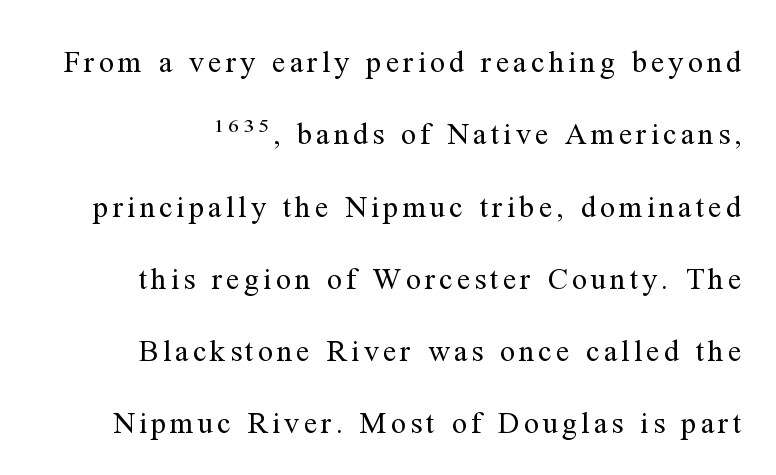
Q: Is the text bold? A: No.
Q: Is the text italic (slanted)? A: No, it is upright.
Q: Is the typeface a serif or a sans-serif typeface? A: Serif.
Q: Is the text underlined? A: No.
Q: Is the spacing between lines tight, normal or loose? A: Loose.
Q: Width (condensed, normal, or wide)? A: Normal.
Q: Stroke contrast? A: Medium.
Q: x-height? A: Medium.
Q: Monospaced? A: No.
